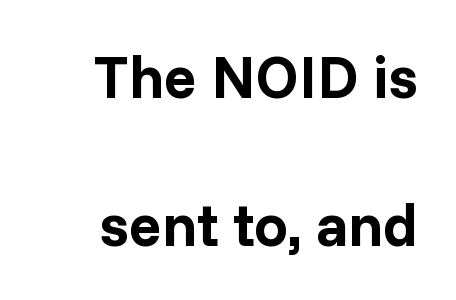
This sample has the flowing, uneven cadence of proportional lettering. Rendered with straight, roman letterforms. The tracking reads as untouched default to a designer's eye. The words here are not underlined. Heavy, bold letterforms. The lines are spread far apart with generous leading.
